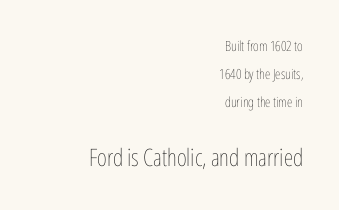
Q: Is the text bold? A: No.
Q: Is the text italic (slanted)? A: No, it is upright.
Q: Is the text underlined? A: No.
Q: How is the paragraph aligned? A: Right-aligned.
Q: Is the spacing between letters normal or unusually wide? A: Normal.
Q: Is the spacing between lines tight, normal or loose? A: Loose.
Q: Which block of text is set in a larger size, the first (top) or the second (bottom)? A: The second (bottom) one.
